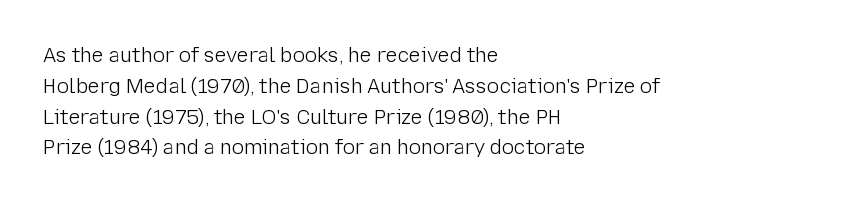
Unmarked baselines from the first word to the last. Between one letter and the next there's only the usual sliver of space. Left-aligned paragraph, ragged on the right. Compared with typical paragraphs, the rows here are spaced about the same. It's the straight-up-and-down kind of type.
